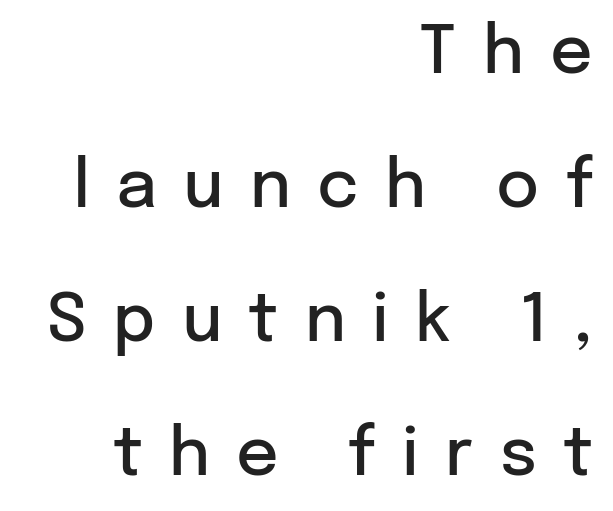
The image shows 66 px semibold sans-serif type, upright; set right-aligned, loose line spacing (2.03x), unusually wide letter spacing (+0.4 em), not underlined; low stroke contrast and a medium x-height.
